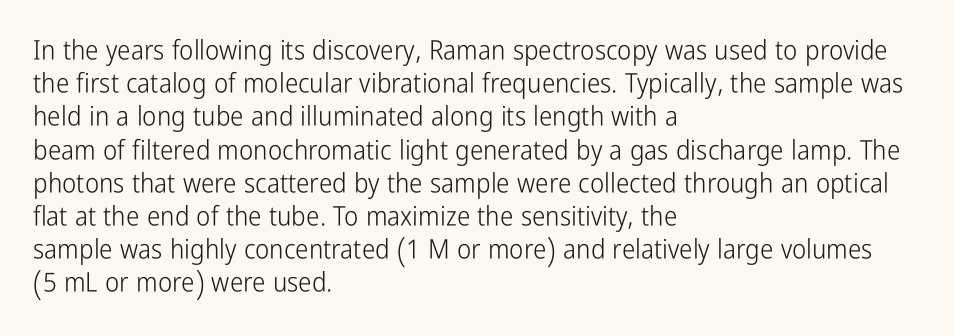
{"italic": "no", "bold": "no", "underline": "no", "align": "left", "line_spacing_ratio": 1.23, "letter_spacing": "normal", "letter_spacing_em": 0.0, "glyph_px": 27}
